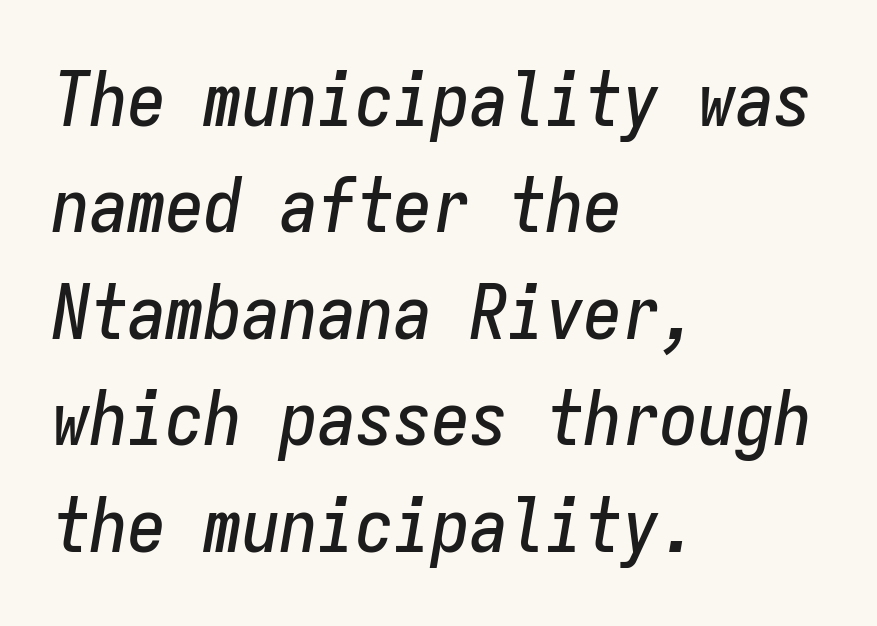
Q: Is the text italic (slanted)? A: Yes, it leans right by about 9 degrees.
Q: Is the text underlined? A: No.
Q: How is the paragraph aligned? A: Left-aligned.
Q: Is the spacing between letters normal or unusually wide? A: Normal.
Q: Is the spacing between lines tight, normal or loose? A: Normal.
Q: Width (condensed, normal, or wide)? A: Condensed.
Q: Stroke contrast? A: Low.
Q: x-height? A: Medium.
Q: Monospaced? A: Yes.
